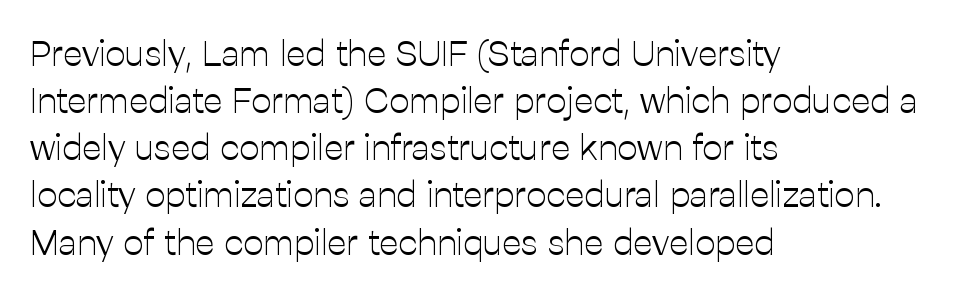
The image shows 36 px light sans-serif type, upright; set left-aligned, normal line spacing (1.31x), normal letter spacing, not underlined; low stroke contrast and a medium x-height.
